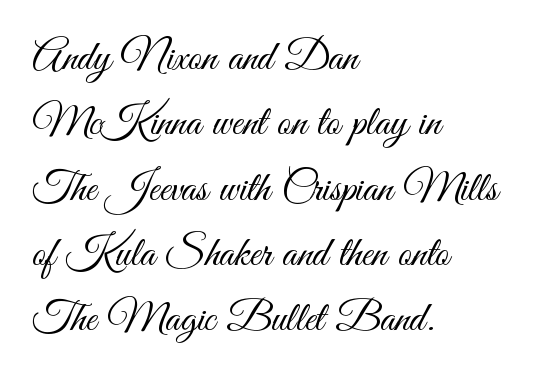
{"serif": "no", "bold": "no", "weight": "light", "width": "condensed", "stroke_contrast": "medium", "x_height": "small", "monospaced": "no", "underline": "no", "align": "left", "line_spacing": "normal", "line_spacing_ratio": 1.52, "letter_spacing": "normal", "letter_spacing_em": 0.0, "glyph_px": 43}
